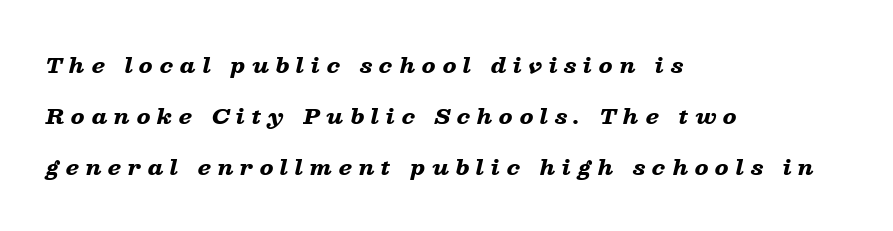
{"italic": "yes", "lean": "right", "slant_degrees": 13, "bold": "yes", "underline": "no", "align": "left", "line_spacing": "loose", "line_spacing_ratio": 2.43, "letter_spacing": "wide", "letter_spacing_em": 0.32, "glyph_px": 21}
